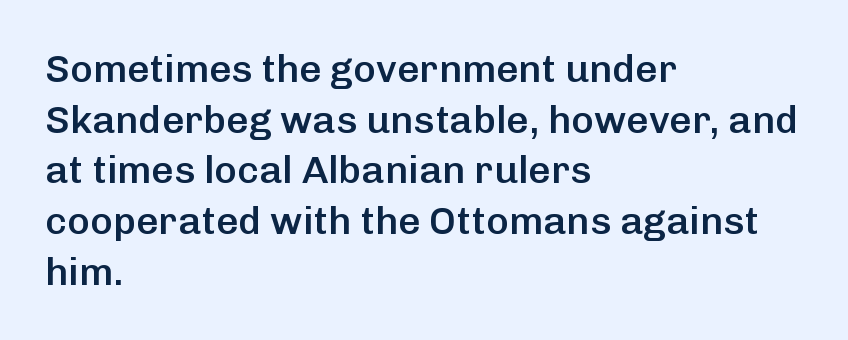
Compared with a centered layout, this one pins lines to the left instead. The sample has been set in demibold, a notch under bold. Looks like regular typesetting: each glyph gets only the width it needs. Only glyphs here, with clear space below each row. No feet cap the strokes, marking this as sans-serif type.
